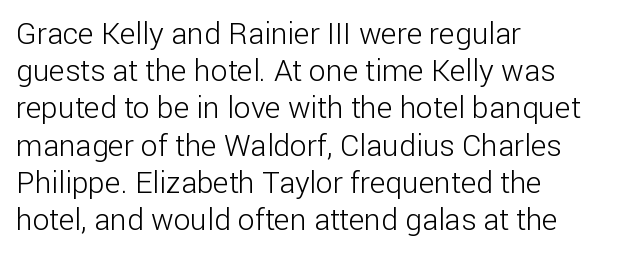
Each line starts at the same left margin while the right side varies. These lines keep a tight, regular rhythm from letter to letter. Note the varied advance widths — an 'i' is clearly narrower than an 'm'. The typesetting does not lean heavy: it is not bold. Rule under the text: the space is simply empty. Letterform terminals end flat and unadorned throughout the passage.
